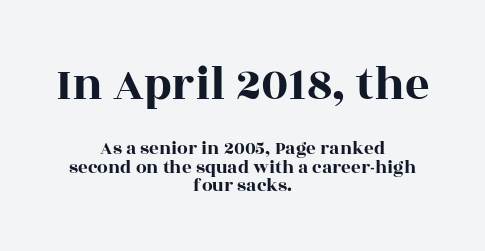
Q: Is the text italic (slanted)? A: No, it is upright.
Q: Is the typeface a serif or a sans-serif typeface? A: Serif.
Q: Is the text underlined? A: No.
Q: How is the paragraph aligned? A: Centered.
Q: Is the spacing between letters normal or unusually wide? A: Normal.
Q: Is the spacing between lines tight, normal or loose? A: Tight.
Q: Which block of text is set in a larger size, the first (top) or the second (bottom)? A: The first (top) one.
Q: Width (condensed, normal, or wide)? A: Wide.
Q: x-height? A: Large.
Q: Monospaced? A: No.
